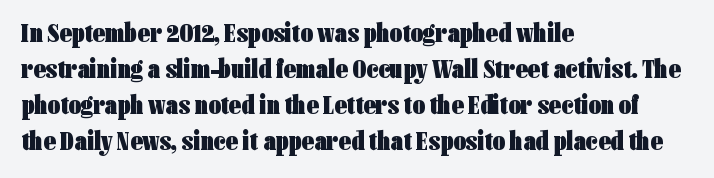
Is there much room between lines? A standard amount, neither cramped nor airy. This rendering features lettering with no underline. The typography opts for an upright posture over an oblique one. Standard letterfit; no display-style spreading of the glyphs. Line starts are locked; line ends wander. Heavy-handed strokes throughout: this text is bold.
